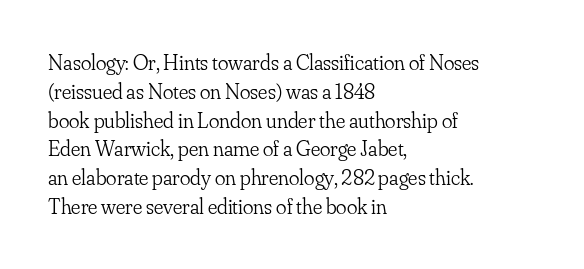
{"italic": "no", "bold": "no", "underline": "no", "align": "left", "line_spacing": "normal", "line_spacing_ratio": 1.31, "letter_spacing": "normal", "letter_spacing_em": 0.0, "glyph_px": 22}
